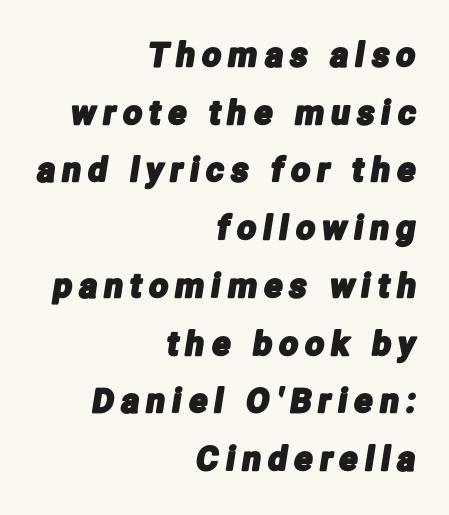
{"serif": "no", "width": "condensed", "stroke_contrast": "low", "x_height": "medium", "monospaced": "no", "underline": "no", "align": "right", "line_spacing_ratio": 1.75, "letter_spacing": "wide", "letter_spacing_em": 0.23, "glyph_px": 33}
